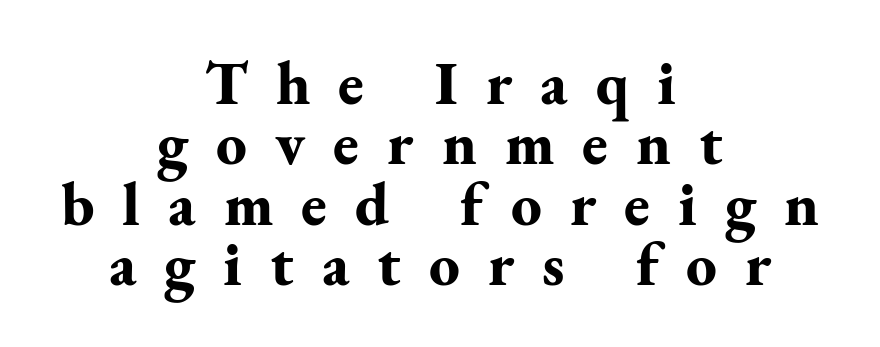
Note the varied advance widths — an 'i' is clearly narrower than an 'm'. Examine the stroke ends and you'll spot serifs. The specimen omits any rule beneath the text block's lines. Regarding leading, the lines here are crowded together. Heft: maximum for text — a bold.
